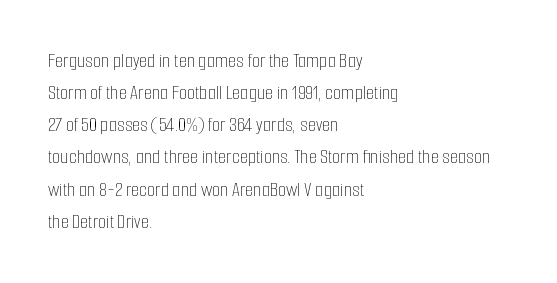
{"italic": "no", "bold": "no", "underline": "no", "align": "left", "line_spacing": "normal", "line_spacing_ratio": 1.53, "letter_spacing": "normal", "letter_spacing_em": 0.0, "glyph_px": 21}
